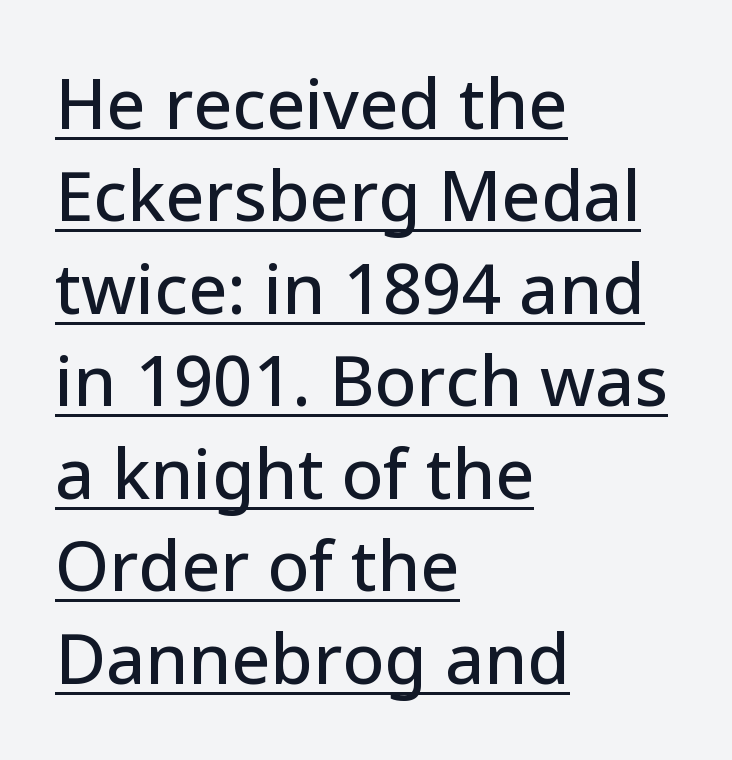
The image shows 69 px sans-serif type, upright; set left-aligned, normal line spacing (1.34x), normal letter spacing, underlined; low stroke contrast and a medium x-height.
